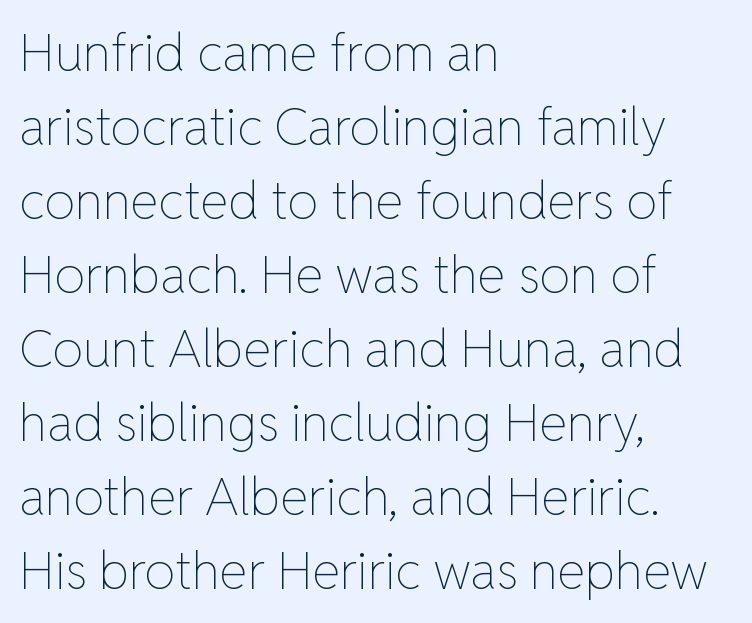
You can tell it's not italic because the verticals are truly vertical. The designer left line spacing at the default. Clear beneath every line of the passage. The strokes carry an ordinary text weight at most. Character widths vary here, with narrow letters taking less room than wide ones.
